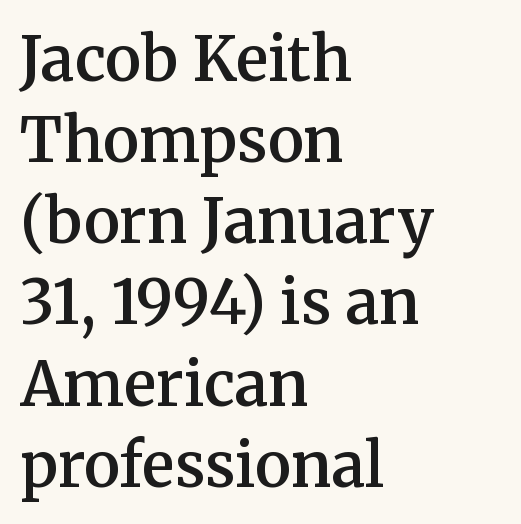
{"serif": "yes", "italic": "no", "bold": "semi", "weight": "semibold", "width": "normal", "stroke_contrast": "medium", "x_height": "medium", "monospaced": "no", "underline": "no", "align": "left", "line_spacing": "normal", "line_spacing_ratio": 1.33, "letter_spacing": "normal", "letter_spacing_em": 0.0, "glyph_px": 61}
